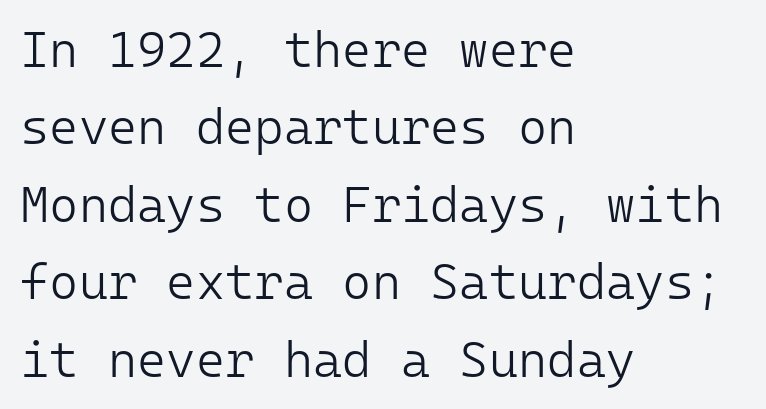
{"serif": "no", "italic": "no", "bold": "no", "weight": "light", "width": "normal", "stroke_contrast": "low", "x_height": "medium", "monospaced": "yes", "underline": "no", "align": "left", "line_spacing": "normal", "line_spacing_ratio": 1.55, "letter_spacing": "normal", "letter_spacing_em": 0.0, "glyph_px": 50}
